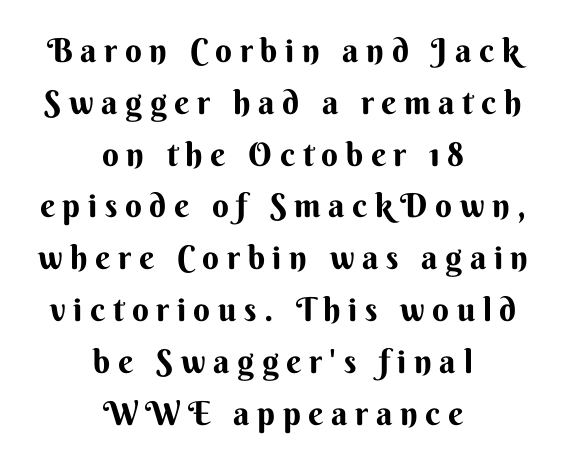
The image shows 33 px bold sans-serif type, upright; set centered, normal line spacing (1.57x), unusually wide letter spacing (+0.23 em), not underlined; medium stroke contrast and a small x-height.
